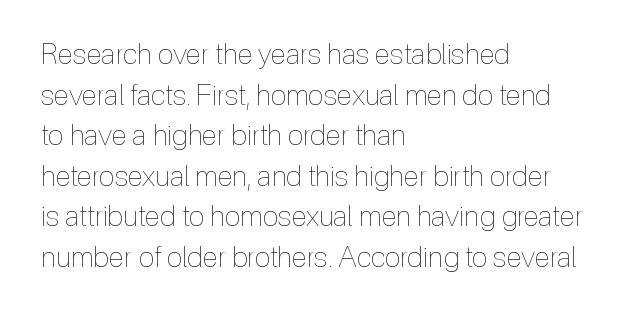
Q: Is the text bold? A: No.
Q: Is the text italic (slanted)? A: No, it is upright.
Q: Is the text underlined? A: No.
Q: How is the paragraph aligned? A: Left-aligned.
Q: Is the spacing between letters normal or unusually wide? A: Normal.
Q: Is the spacing between lines tight, normal or loose? A: Normal.
Q: Width (condensed, normal, or wide)? A: Condensed.
Q: x-height? A: Medium.
Q: Monospaced? A: No.
